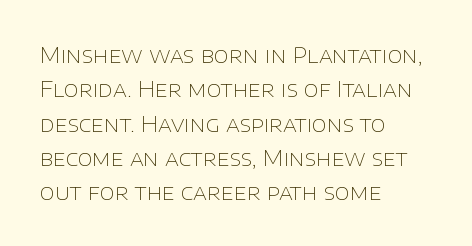
{"italic": "no", "bold": "no", "underline": "no", "align": "left", "line_spacing": "normal", "line_spacing_ratio": 1.56, "letter_spacing": "normal", "letter_spacing_em": 0.0, "glyph_px": 22}
